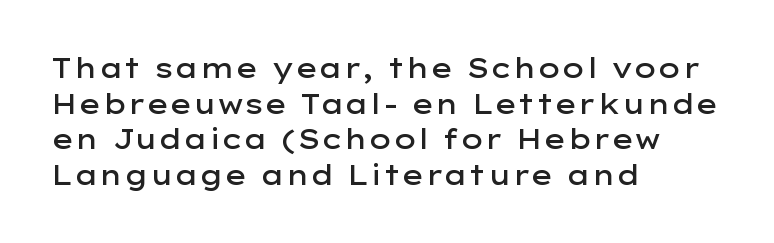
The image shows 27 px text type, upright; set left-aligned, normal line spacing (1.32x), normal letter spacing, not underlined.
